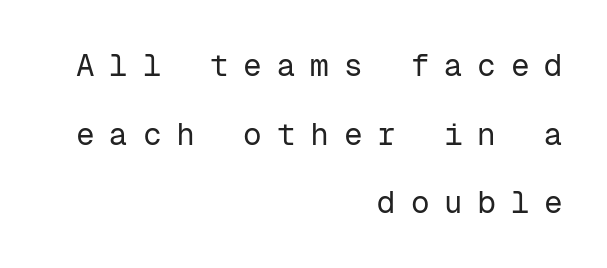
Regarding serifs, this sample does without them. Characters remain perfectly vertical along every line. Between one letter and the next there's a generous, obvious gap. Anything drawn beneath the words? Only blank space. Here the designer chose a console-style face with uniform glyph widths. The paragraph shown leans on its right margin.
